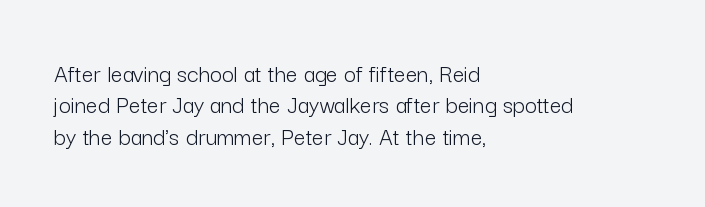
Q: Is the text bold? A: No.
Q: Is the text italic (slanted)? A: No, it is upright.
Q: Is the text underlined? A: No.
Q: How is the paragraph aligned? A: Left-aligned.
Q: Is the spacing between letters normal or unusually wide? A: Normal.
